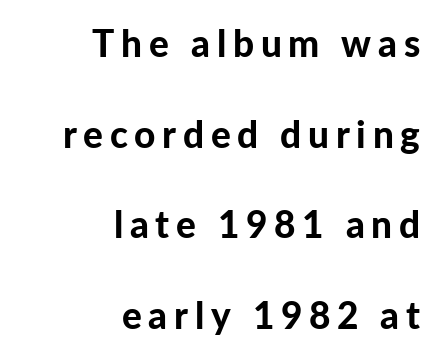
The image shows 37 px bold sans-serif type, upright; set right-aligned, loose line spacing (2.45x), not underlined; low stroke contrast and a medium x-height.
